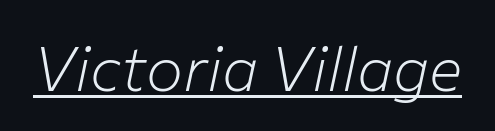
The image shows 62 px light type, italic (leaning right); set normal letter spacing, underlined; low stroke contrast and a medium x-height.
